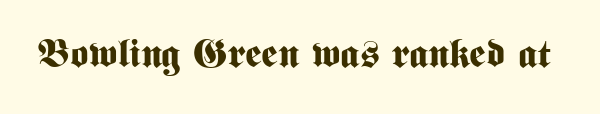
Serifs: no, the terminals of the letterforms are clean. There is no visible air inserted between adjacent glyphs. Students, this is bold: see how much ink each stroke carries. No italicization has been applied; the sample stays upright. You could not count columns in this text — the font is proportionally spaced.
